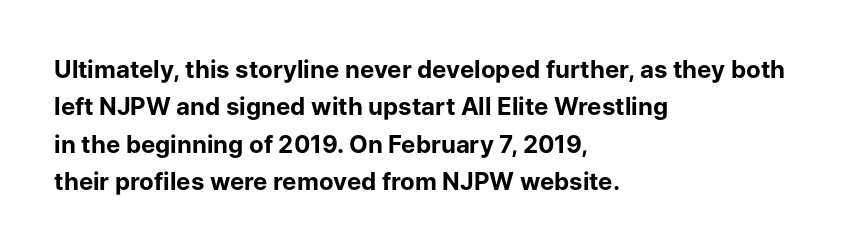
The image shows 24 px bold type, upright; set left-aligned, normal line spacing (1.56x), normal letter spacing, not underlined.
